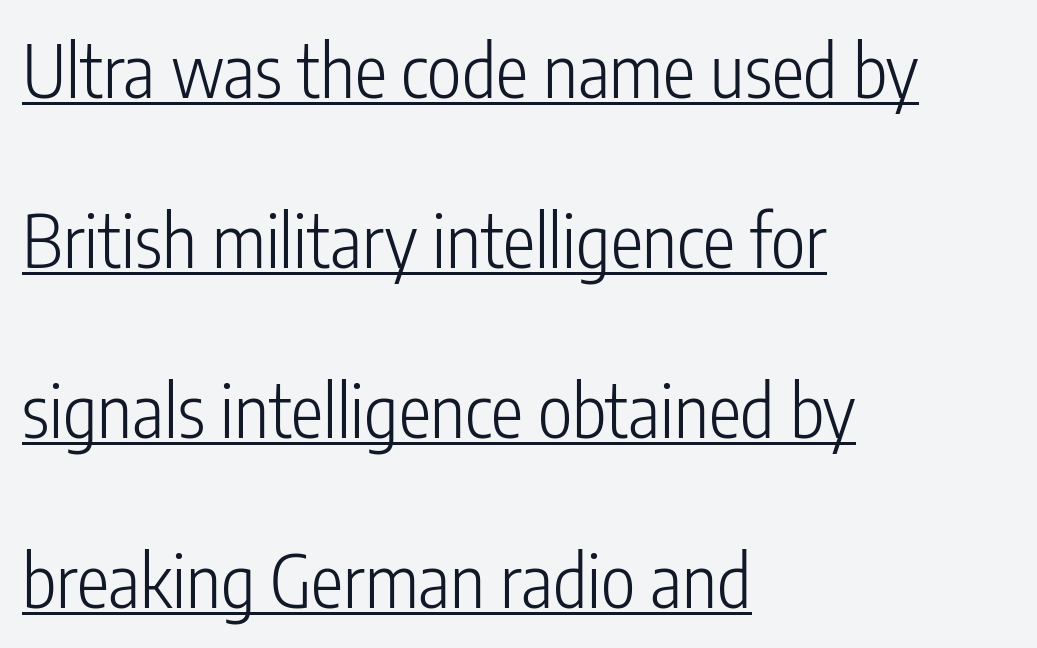
In terms of letterspacing, this is plain default setting. The block of text is sparse from top to bottom, with ample space between rows. A typesetter would call this proportional, since set widths differ per character. The text was rendered using a sans face with plain stroke endings. No chunkiness to these letters — they're not bold. Each line starts at the same left margin while the right side varies.
